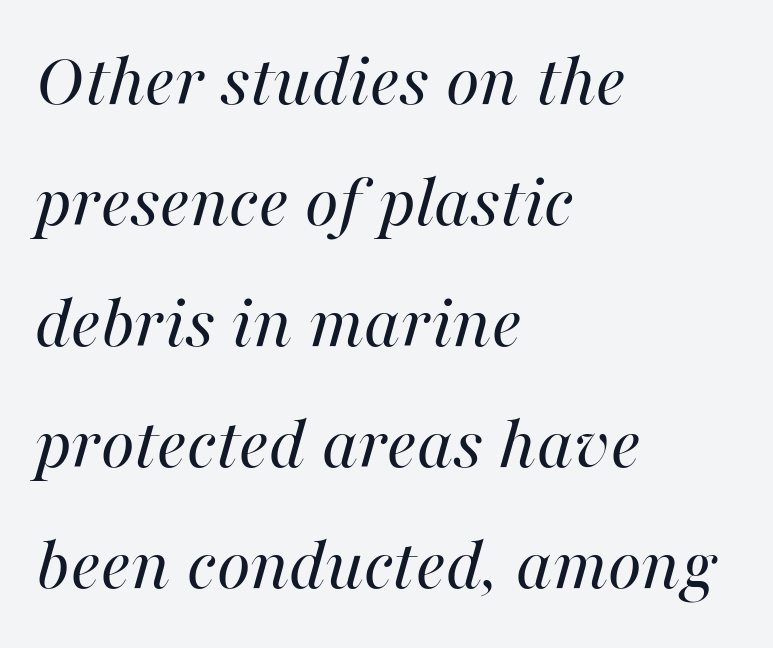
Q: Is the text bold? A: No.
Q: Is the text italic (slanted)? A: Yes, it leans right by about 16 degrees.
Q: Is the text underlined? A: No.
Q: How is the paragraph aligned? A: Left-aligned.
Q: Is the spacing between letters normal or unusually wide? A: Normal.
Q: Is the spacing between lines tight, normal or loose? A: Normal.
Q: Width (condensed, normal, or wide)? A: Normal.
Q: Stroke contrast? A: High.
Q: x-height? A: Medium.
Q: Monospaced? A: No.
